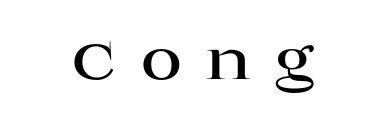
The image shows 57 px bold, wide serif type, upright; set unusually wide letter spacing (+0.41 em), not underlined; high stroke contrast and a large x-height.
